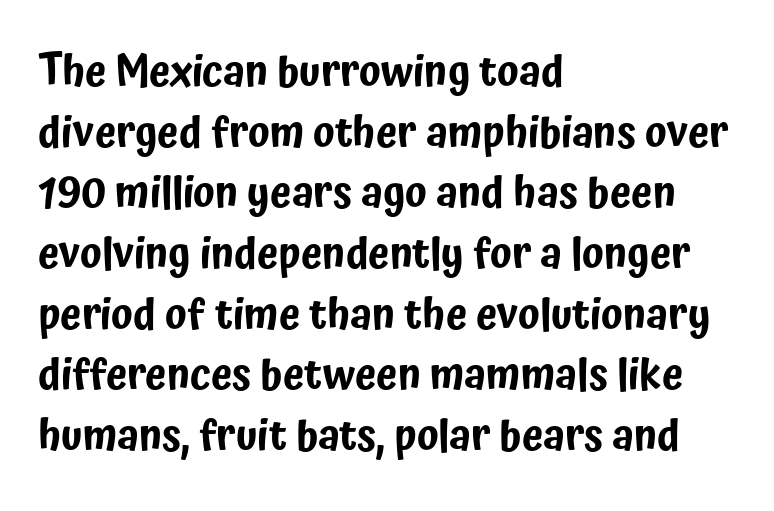
The setting favours the left margin, as ordinary paragraphs usually do. The zone under the glyphs is completely vacant. Is there much room between lines? A standard amount, neither cramped nor airy. A typesetter would label this face a sans. Varying glyph widths throughout — classic text-font behaviour. Standard letterfit; no display-style spreading of the glyphs.
